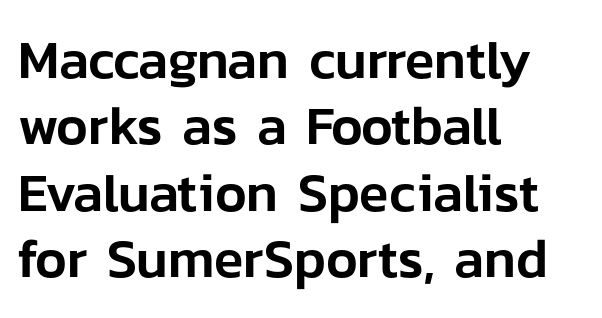
Q: Is the text italic (slanted)? A: No, it is upright.
Q: Is the typeface a serif or a sans-serif typeface? A: Sans-serif.
Q: Is the text underlined? A: No.
Q: How is the paragraph aligned? A: Left-aligned.
Q: Is the spacing between letters normal or unusually wide? A: Normal.
Q: Width (condensed, normal, or wide)? A: Normal.
Q: Stroke contrast? A: Low.
Q: x-height? A: Medium.
Q: Monospaced? A: No.
